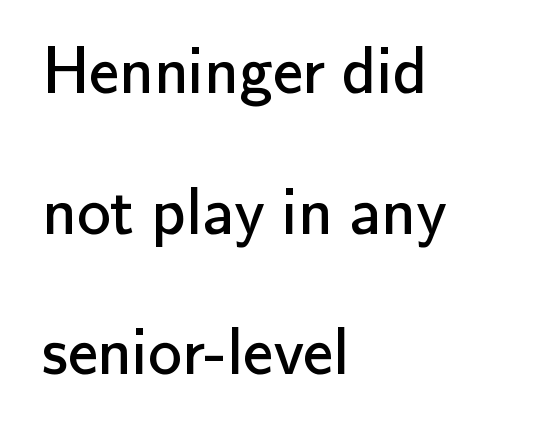
{"serif": "no", "italic": "no", "bold": "no", "weight": "regular", "width": "normal", "stroke_contrast": "low", "x_height": "small", "monospaced": "no", "underline": "no", "align": "left", "line_spacing": "loose", "line_spacing_ratio": 2.1, "letter_spacing": "normal", "letter_spacing_em": 0.0, "glyph_px": 67}
